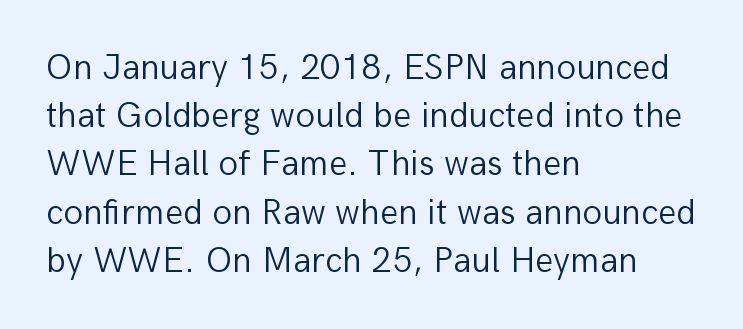
Q: Is the text bold? A: No.
Q: Is the text italic (slanted)? A: No, it is upright.
Q: Is the typeface a serif or a sans-serif typeface? A: Sans-serif.
Q: Is the text underlined? A: No.
Q: How is the paragraph aligned? A: Left-aligned.
Q: Is the spacing between letters normal or unusually wide? A: Normal.
Q: Is the spacing between lines tight, normal or loose? A: Normal.
Q: Width (condensed, normal, or wide)? A: Normal.
Q: Stroke contrast? A: Low.
Q: x-height? A: Medium.
Q: Monospaced? A: No.
